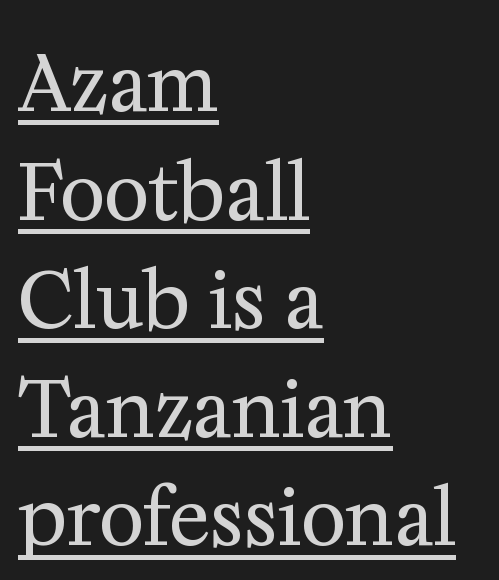
The image shows 77 px regular-weight serif type, upright; set left-aligned, normal line spacing (1.41x), normal letter spacing, underlined; medium stroke contrast and a medium x-height.
